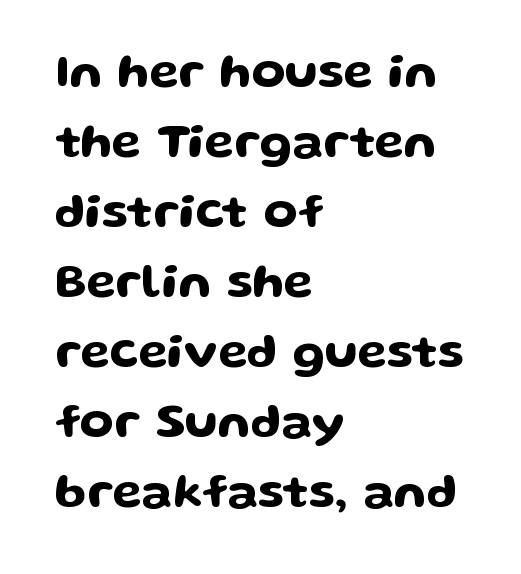
Q: Is the text italic (slanted)? A: No, it is upright.
Q: Is the typeface a serif or a sans-serif typeface? A: Sans-serif.
Q: Is the text underlined? A: No.
Q: How is the paragraph aligned? A: Left-aligned.
Q: Is the spacing between letters normal or unusually wide? A: Normal.
Q: Is the spacing between lines tight, normal or loose? A: Normal.
Q: Width (condensed, normal, or wide)? A: Wide.
Q: Stroke contrast? A: Low.
Q: x-height? A: Medium.
Q: Monospaced? A: No.
